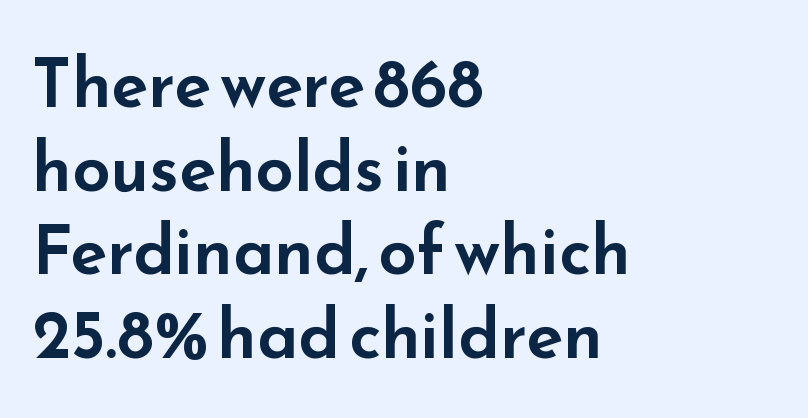
The image shows 68 px wide sans-serif type, upright; set left-aligned, line spacing 1.23x, normal letter spacing, not underlined; low stroke contrast and a small x-height.
